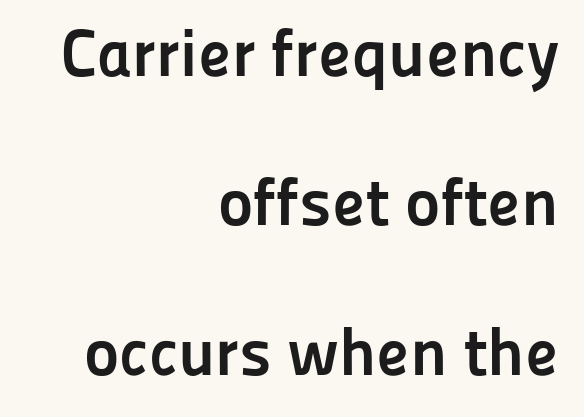
Q: Is the text bold? A: Yes.
Q: Is the text italic (slanted)? A: No, it is upright.
Q: Is the typeface a serif or a sans-serif typeface? A: Sans-serif.
Q: Is the text underlined? A: No.
Q: How is the paragraph aligned? A: Right-aligned.
Q: Is the spacing between letters normal or unusually wide? A: Normal.
Q: Is the spacing between lines tight, normal or loose? A: Loose.
Q: Width (condensed, normal, or wide)? A: Normal.
Q: Stroke contrast? A: Low.
Q: x-height? A: Medium.
Q: Monospaced? A: No.
